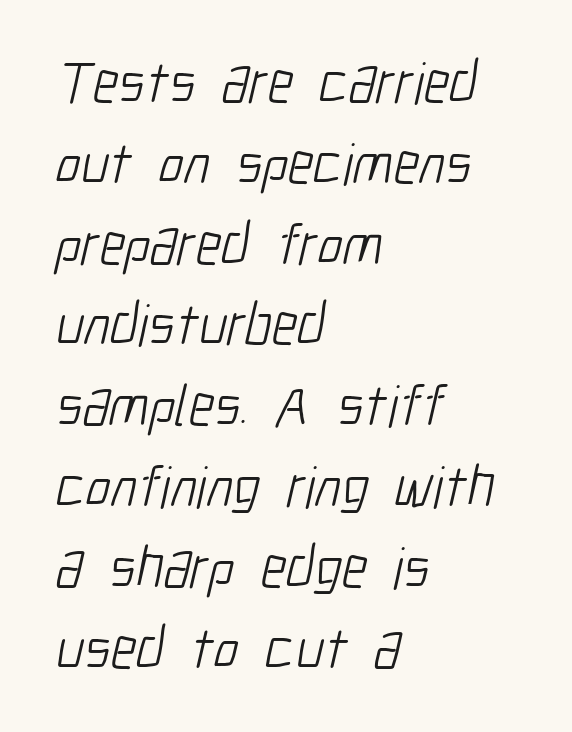
{"serif": "no", "bold": "no", "weight": "light", "width": "condensed", "stroke_contrast": "low", "x_height": "medium", "monospaced": "no", "underline": "no", "align": "left", "line_spacing": "normal", "line_spacing_ratio": 1.37, "letter_spacing": "normal", "letter_spacing_em": 0.0, "glyph_px": 59}
